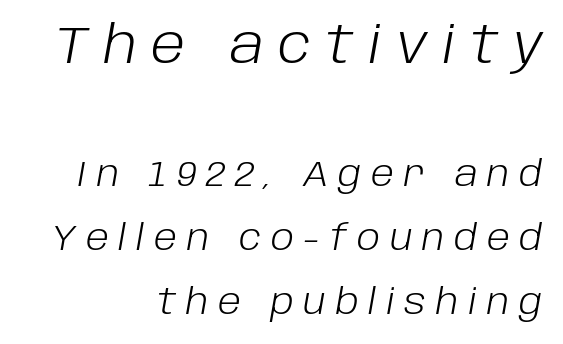
Each stroke keeps to a modest, everyday thickness or less. The paragraph has a hard right edge and a soft left edge. Check under the words: just untouched page. If you squint, the top block still reads clearly — it's the larger of the two. The text carries the slant typical of an italic or oblique font. Is this a fixed-width face? No — the glyphs have proportional, varying widths.
